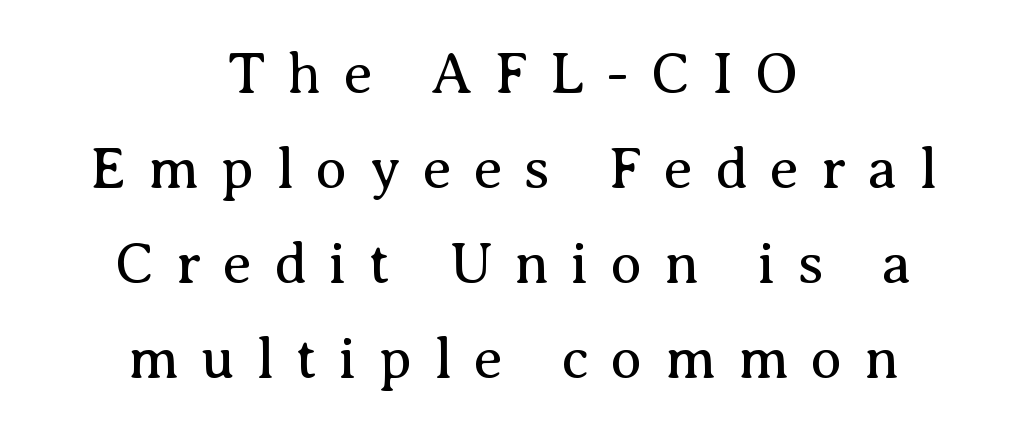
The image shows 58 px regular-weight serif type, upright; set centered, normal line spacing (1.64x), unusually wide letter spacing (+0.38 em), not underlined; medium stroke contrast and a medium x-height.
